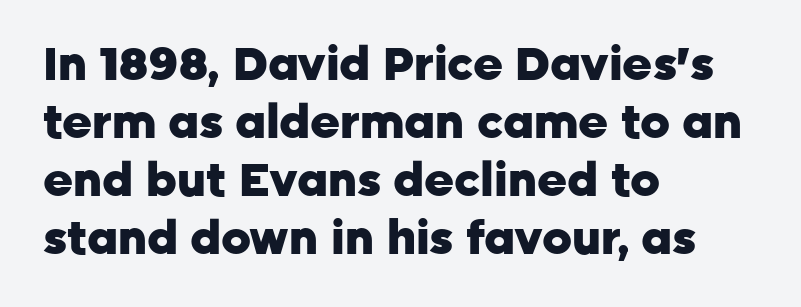
I'd describe the lettering as bold — thick and assertive. Does the copy run flush right? No — it runs flush left. The lines sit at an ordinary, default distance from one another. This is roman type, the default non-slanted kind. Is this a fixed-width face? No — the glyphs have proportional, varying widths. The line texture is even and compact thanks to regular tracking.
